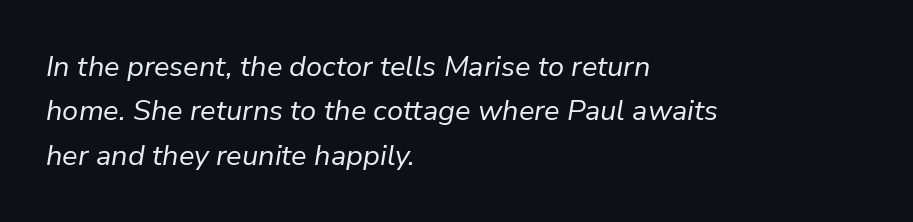
The image shows 29 px regular-weight type, italic (leaning right); set left-aligned, normal line spacing (1.53x), normal letter spacing, not underlined; low stroke contrast and a medium x-height.
